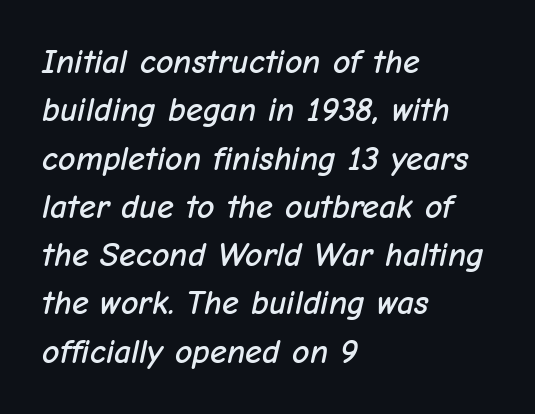
The image shows 34 px text type, italic (leaning right); set left-aligned, normal line spacing (1.42x), normal letter spacing, not underlined; low stroke contrast and a medium x-height.
